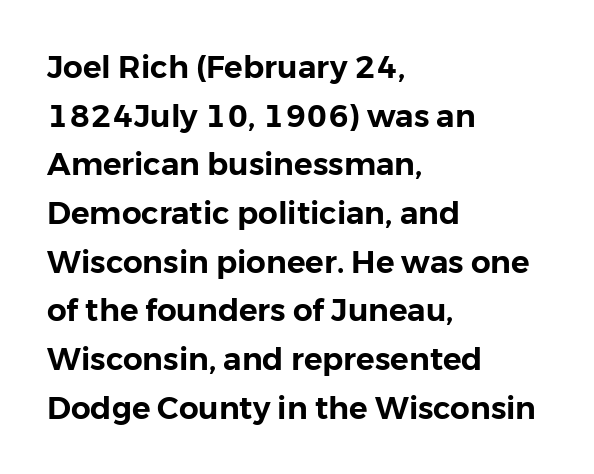
{"serif": "no", "italic": "no", "width": "normal", "stroke_contrast": "low", "x_height": "medium", "monospaced": "no", "underline": "no", "align": "left", "line_spacing": "normal", "line_spacing_ratio": 1.57, "letter_spacing": "normal", "letter_spacing_em": 0.0, "glyph_px": 31}
